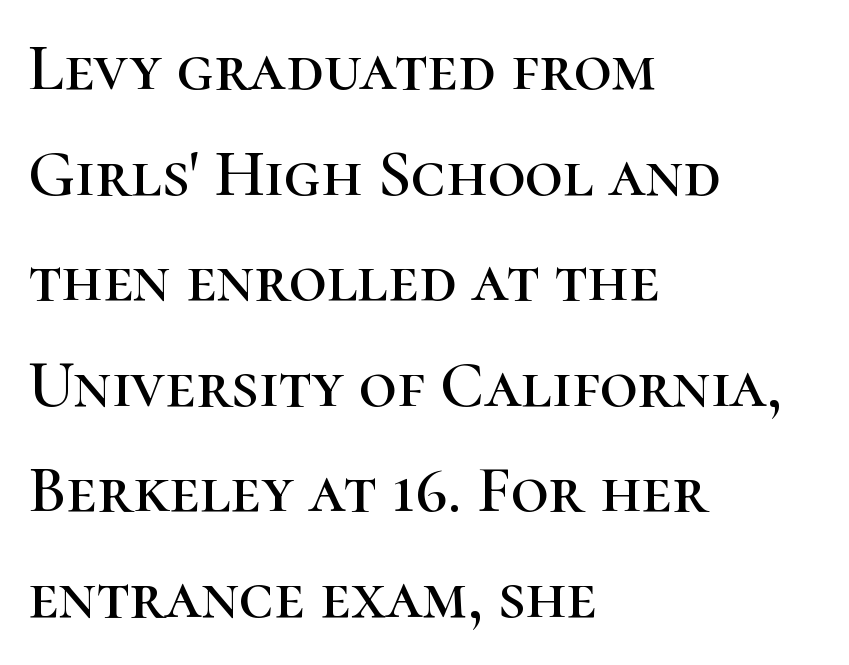
{"serif": "yes", "italic": "no", "width": "normal", "stroke_contrast": "high", "x_height": "medium", "monospaced": "no", "underline": "no", "align": "left", "line_spacing": "normal", "line_spacing_ratio": 1.6, "letter_spacing": "normal", "letter_spacing_em": 0.0, "glyph_px": 66}
